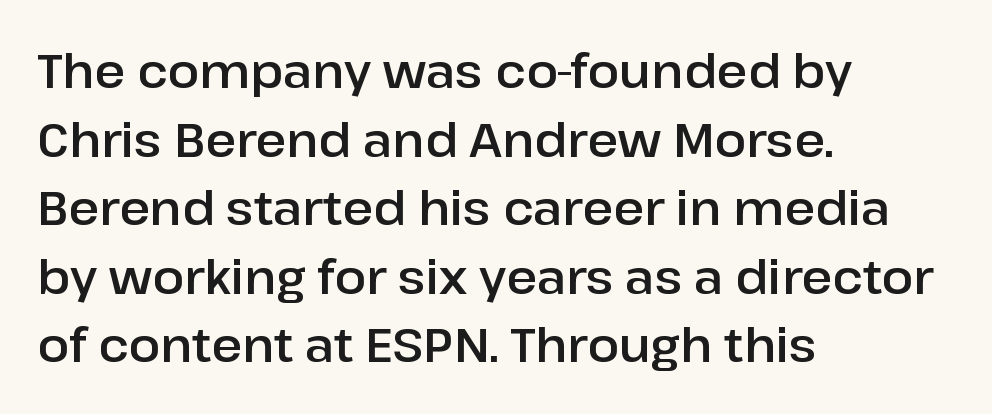
Q: Is the text italic (slanted)? A: No, it is upright.
Q: Is the typeface a serif or a sans-serif typeface? A: Sans-serif.
Q: Is the text underlined? A: No.
Q: How is the paragraph aligned? A: Left-aligned.
Q: Is the spacing between letters normal or unusually wide? A: Normal.
Q: Is the spacing between lines tight, normal or loose? A: Normal.
Q: Width (condensed, normal, or wide)? A: Normal.
Q: Stroke contrast? A: Low.
Q: x-height? A: Medium.
Q: Monospaced? A: No.
